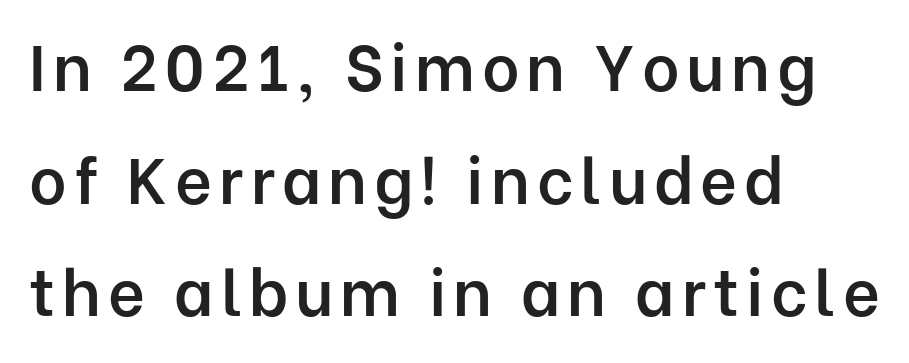
The image shows 64 px semibold sans-serif type, upright; set left-aligned, line spacing 1.76x, not underlined; low stroke contrast and a medium x-height.
